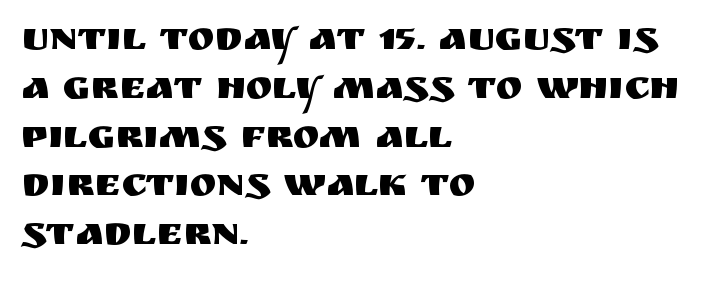
The image shows 40 px sans-serif type, upright; set left-aligned, line spacing 1.22x, normal letter spacing, not underlined; medium stroke contrast and a large x-height.
